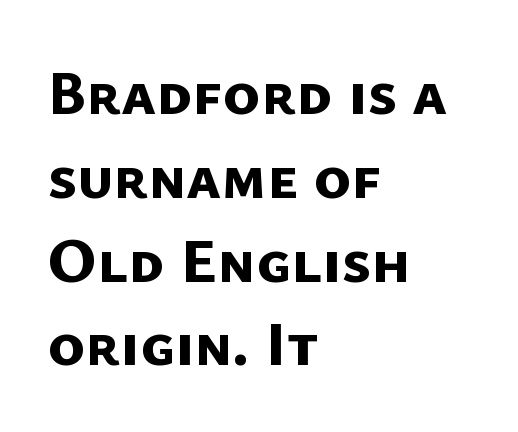
Q: Is the text bold? A: Yes.
Q: Is the typeface a serif or a sans-serif typeface? A: Sans-serif.
Q: Is the text underlined? A: No.
Q: How is the paragraph aligned? A: Left-aligned.
Q: Is the spacing between letters normal or unusually wide? A: Normal.
Q: Is the spacing between lines tight, normal or loose? A: Normal.
Q: Width (condensed, normal, or wide)? A: Normal.
Q: Stroke contrast? A: Low.
Q: x-height? A: Medium.
Q: Monospaced? A: No.
